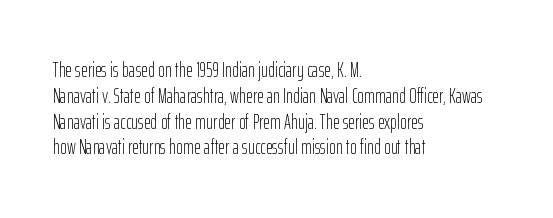
Visually the block forms a straight wall on the left and a jagged coastline on the right. This sample uses plain, unmodified letter spacing. The face looks like a standard text weight, possibly lighter. Check under the words: just untouched page. Does the lettering tilt? It doesn't — this is upright.
